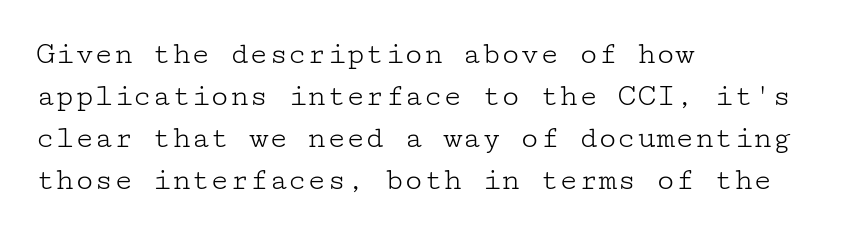
Honestly, the letter spacing is just normal — you wouldn't notice it. Regarding leading, the lines here are spaced in the standard way. Bold? No — there's no thickening of the strokes. The rag falls on the right side of this text block.
